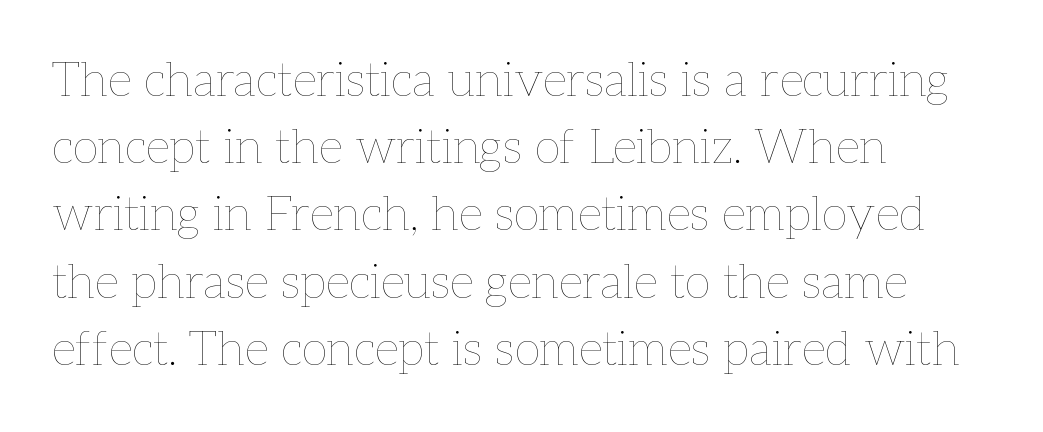
Q: Is the text bold? A: No.
Q: Is the text italic (slanted)? A: No, it is upright.
Q: Is the text underlined? A: No.
Q: How is the paragraph aligned? A: Left-aligned.
Q: Is the spacing between letters normal or unusually wide? A: Normal.
Q: Is the spacing between lines tight, normal or loose? A: Normal.
Q: Width (condensed, normal, or wide)? A: Normal.
Q: Stroke contrast? A: Low.
Q: x-height? A: Medium.
Q: Monospaced? A: No.
